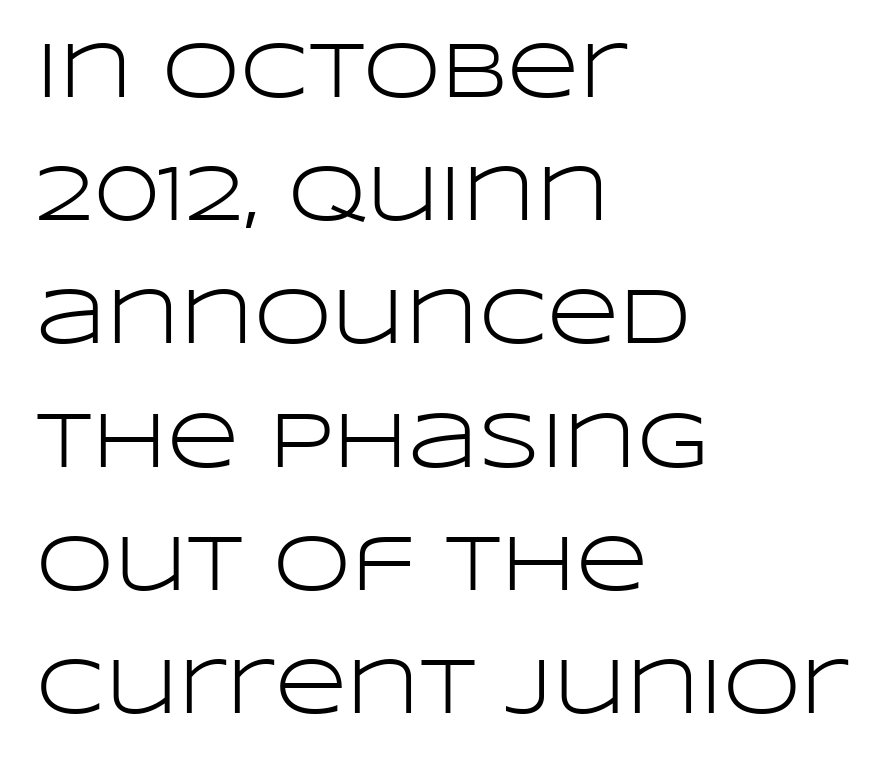
{"serif": "no", "italic": "no", "bold": "no", "weight": "light", "width": "wide", "stroke_contrast": "low", "x_height": "large", "monospaced": "no", "underline": "no", "align": "left", "line_spacing": "normal", "line_spacing_ratio": 1.56, "letter_spacing": "normal", "letter_spacing_em": 0.0, "glyph_px": 79}
